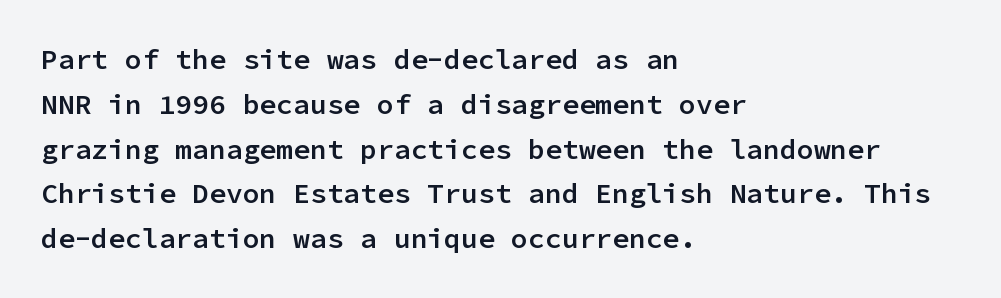
The image shows 28 px semibold sans-serif type, upright, monospaced; set left-aligned, normal line spacing (1.6x), normal letter spacing, not underlined; low stroke contrast and a medium x-height.
